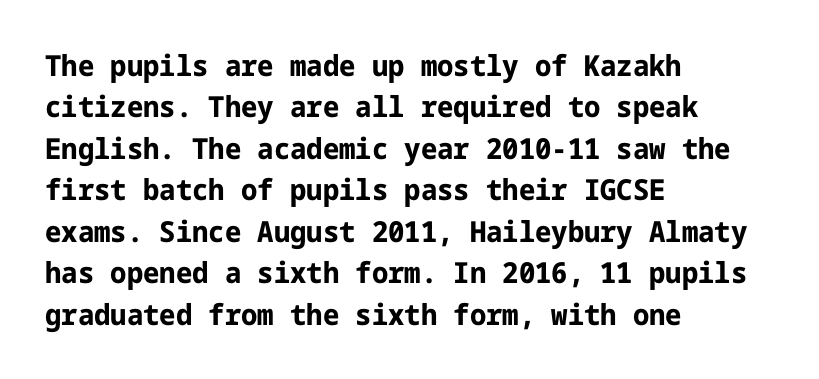
Q: Is the text bold? A: Yes.
Q: Is the text italic (slanted)? A: No, it is upright.
Q: Is the typeface a serif or a sans-serif typeface? A: Sans-serif.
Q: Is the text underlined? A: No.
Q: How is the paragraph aligned? A: Left-aligned.
Q: Is the spacing between letters normal or unusually wide? A: Normal.
Q: Is the spacing between lines tight, normal or loose? A: Normal.
Q: Width (condensed, normal, or wide)? A: Normal.
Q: Stroke contrast? A: Low.
Q: x-height? A: Medium.
